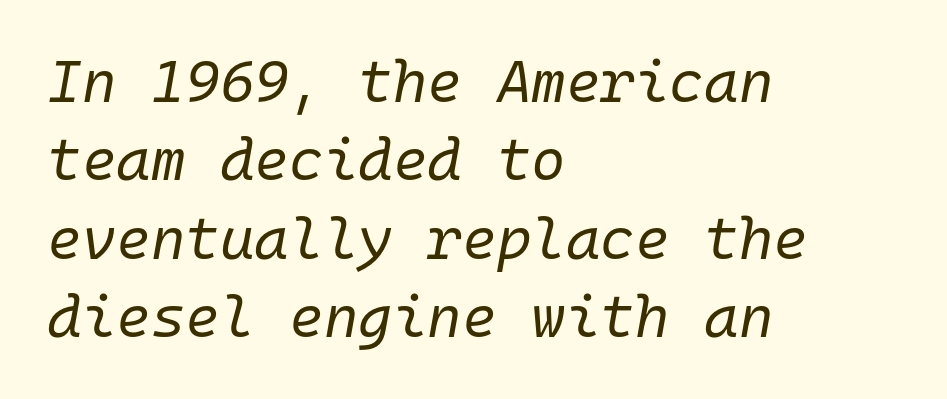
{"italic": "yes", "lean": "right", "slant_degrees": 10, "bold": "no", "weight": "regular", "width": "normal", "stroke_contrast": "low", "x_height": "medium", "monospaced": "yes", "underline": "no", "align": "left", "line_spacing": "normal", "line_spacing_ratio": 1.33, "letter_spacing": "normal", "letter_spacing_em": 0.0, "glyph_px": 59}
